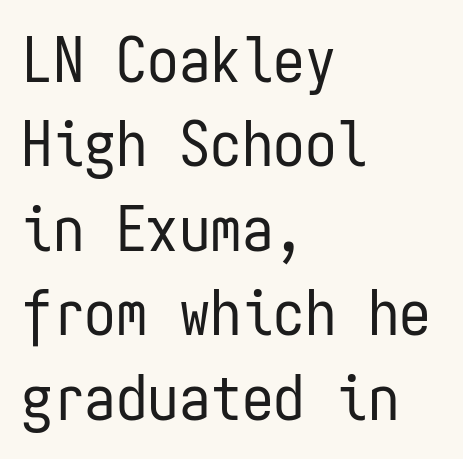
{"serif": "no", "italic": "no", "bold": "no", "weight": "regular", "width": "condensed", "stroke_contrast": "low", "x_height": "medium", "monospaced": "yes", "underline": "no", "align": "left", "line_spacing": "normal", "line_spacing_ratio": 1.34, "letter_spacing": "normal", "letter_spacing_em": 0.0, "glyph_px": 63}
